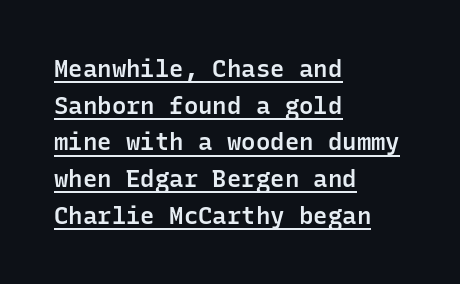
Q: Is the text bold? A: Semi-bold.
Q: Is the text italic (slanted)? A: No, it is upright.
Q: Is the text underlined? A: Yes.
Q: How is the paragraph aligned? A: Left-aligned.
Q: Is the spacing between letters normal or unusually wide? A: Normal.
Q: Is the spacing between lines tight, normal or loose? A: Normal.
